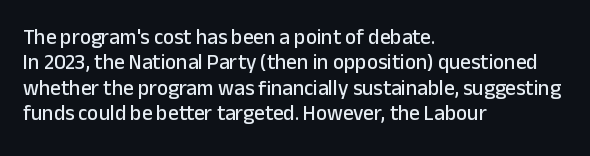
The image shows 21 px text type, upright; set left-aligned, line spacing 1.21x, normal letter spacing, not underlined.
